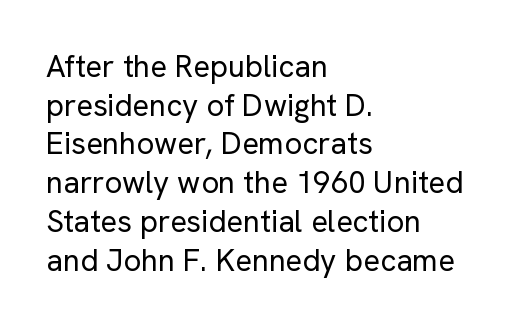
{"serif": "no", "italic": "no", "bold": "no", "weight": "regular", "width": "normal", "stroke_contrast": "low", "x_height": "medium", "monospaced": "no", "underline": "no", "align": "left", "line_spacing": "normal", "line_spacing_ratio": 1.25, "letter_spacing": "normal", "letter_spacing_em": 0.0, "glyph_px": 31}
